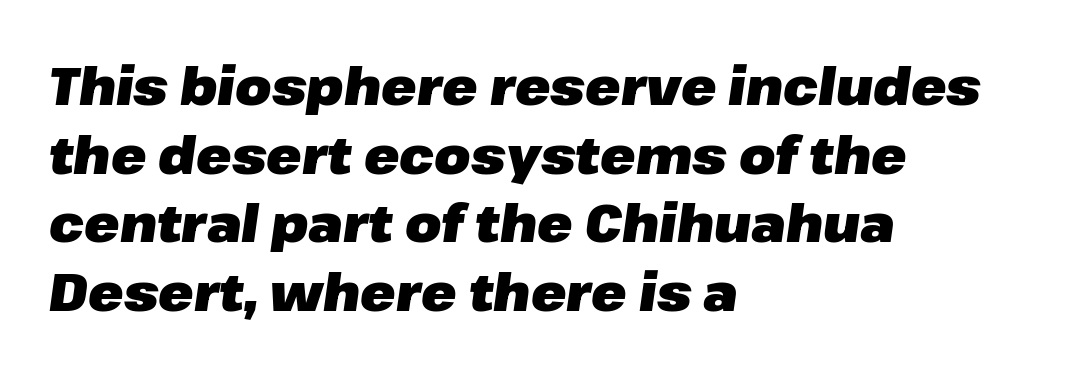
Q: Is the text bold? A: Yes.
Q: Is the text italic (slanted)? A: Yes, it leans right by about 8 degrees.
Q: Is the text underlined? A: No.
Q: How is the paragraph aligned? A: Left-aligned.
Q: Is the spacing between letters normal or unusually wide? A: Normal.
Q: Is the spacing between lines tight, normal or loose? A: Normal.
Q: Width (condensed, normal, or wide)? A: Normal.
Q: Stroke contrast? A: Low.
Q: x-height? A: Medium.
Q: Monospaced? A: No.
